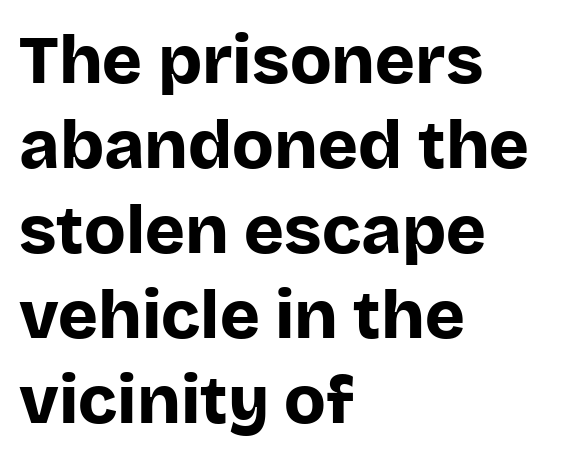
Q: Is the text bold? A: Yes.
Q: Is the text italic (slanted)? A: No, it is upright.
Q: Is the typeface a serif or a sans-serif typeface? A: Sans-serif.
Q: Is the text underlined? A: No.
Q: How is the paragraph aligned? A: Left-aligned.
Q: Is the spacing between letters normal or unusually wide? A: Normal.
Q: Is the spacing between lines tight, normal or loose? A: Normal.
Q: Width (condensed, normal, or wide)? A: Normal.
Q: Stroke contrast? A: Low.
Q: x-height? A: Large.
Q: Monospaced? A: No.
